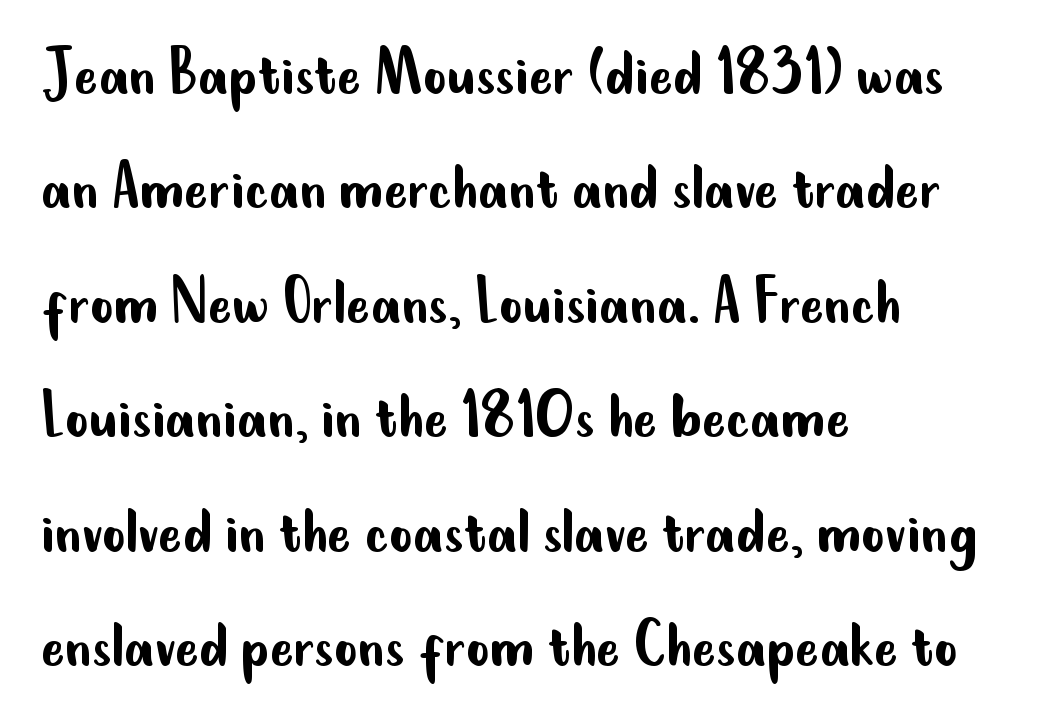
Q: Is the text bold? A: No.
Q: Is the text italic (slanted)? A: No, it is upright.
Q: Is the typeface a serif or a sans-serif typeface? A: Sans-serif.
Q: Is the text underlined? A: No.
Q: How is the paragraph aligned? A: Left-aligned.
Q: Is the spacing between letters normal or unusually wide? A: Normal.
Q: Is the spacing between lines tight, normal or loose? A: Normal.
Q: Width (condensed, normal, or wide)? A: Condensed.
Q: Stroke contrast? A: Low.
Q: x-height? A: Small.
Q: Monospaced? A: No.
